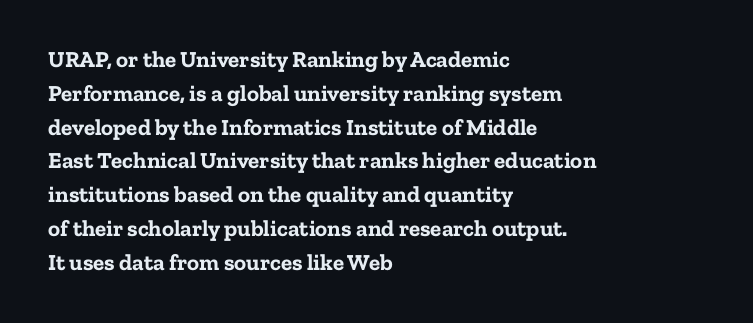
The image shows 23 px bold type, upright; set left-aligned, normal line spacing (1.47x), normal letter spacing, not underlined.
